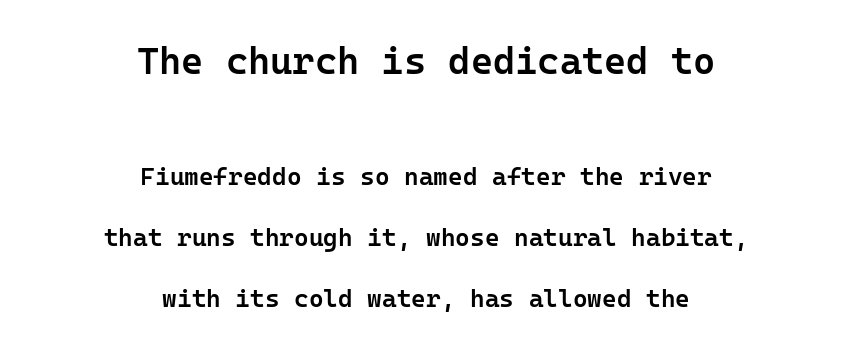
{"serif": "no", "italic": "no", "bold": "semi", "weight": "semibold", "width": "normal", "stroke_contrast": "low", "x_height": "medium", "underline": "no", "align": "center", "line_spacing": "loose", "line_spacing_ratio": 2.44, "letter_spacing": "normal", "letter_spacing_em": 0.0, "larger_block": "first", "size_ratio": 1.52, "glyph_px": 38}
